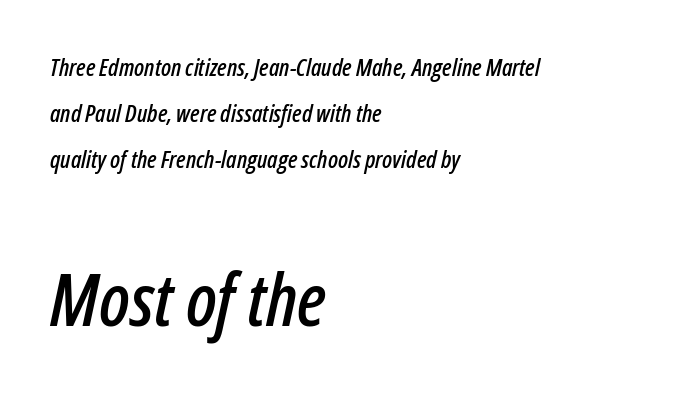
{"italic": "yes", "lean": "right", "slant_degrees": 12, "width": "condensed", "stroke_contrast": "low", "x_height": "medium", "monospaced": "no", "underline": "no", "align": "left", "line_spacing": "loose", "line_spacing_ratio": 1.92, "letter_spacing": "normal", "letter_spacing_em": 0.0, "larger_block": "second", "size_ratio": 3.04, "glyph_px": 73}
